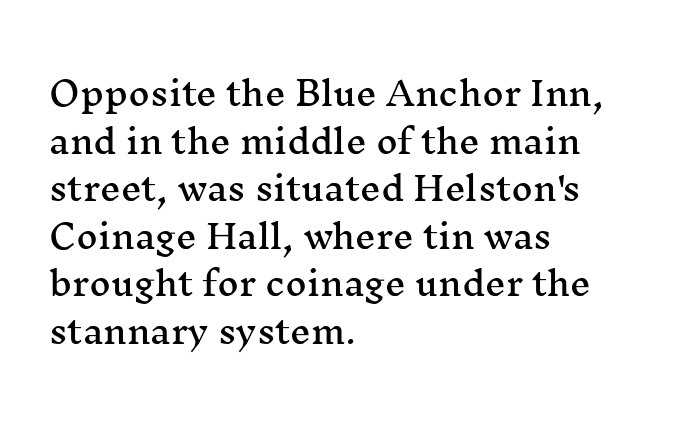
The image shows 33 px wide serif type, upright; set left-aligned, normal line spacing (1.44x), normal letter spacing, not underlined; medium stroke contrast and a medium x-height.
